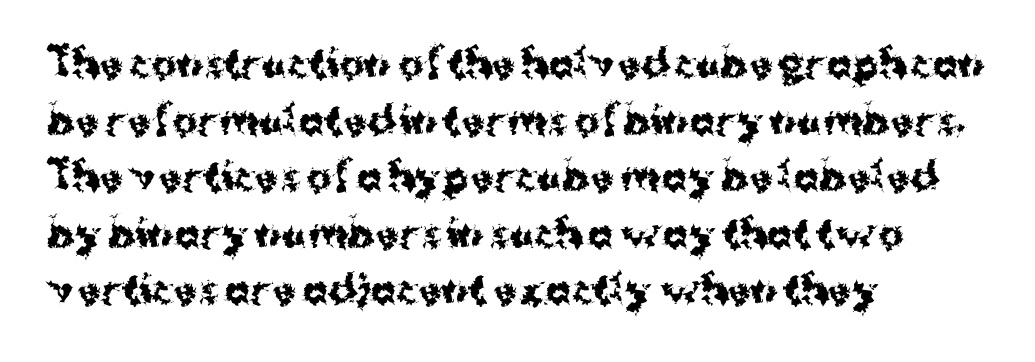
Q: Is the text bold? A: Yes.
Q: Is the text italic (slanted)? A: No, it is upright.
Q: Is the typeface a serif or a sans-serif typeface? A: Sans-serif.
Q: Is the text underlined? A: No.
Q: How is the paragraph aligned? A: Left-aligned.
Q: Is the spacing between letters normal or unusually wide? A: Normal.
Q: Is the spacing between lines tight, normal or loose? A: Normal.
Q: Width (condensed, normal, or wide)? A: Normal.
Q: Stroke contrast? A: Medium.
Q: x-height? A: Medium.
Q: Monospaced? A: No.
